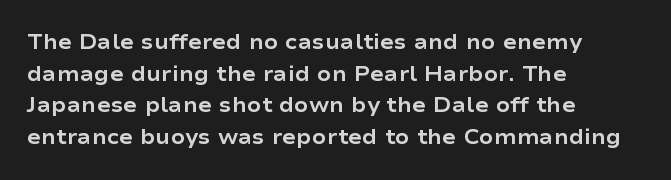
The image shows 21 px bold type, upright; set left-aligned, normal line spacing (1.51x), normal letter spacing, not underlined.
